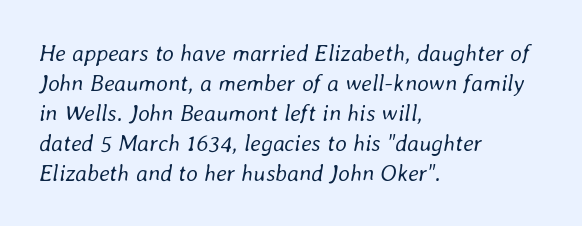
Q: Is the text bold? A: No.
Q: Is the text italic (slanted)? A: Yes, it leans right by about 8 degrees.
Q: Is the text underlined? A: No.
Q: How is the paragraph aligned? A: Left-aligned.
Q: Is the spacing between letters normal or unusually wide? A: Normal.
Q: Is the spacing between lines tight, normal or loose? A: Normal.
